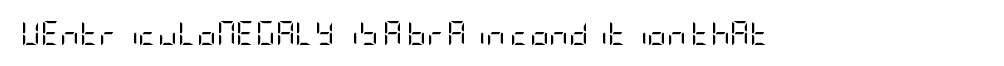
Q: Is the text bold? A: No.
Q: Is the text italic (slanted)? A: No, it is upright.
Q: Is the text underlined? A: No.
Q: Is the spacing between letters normal or unusually wide? A: Normal.
